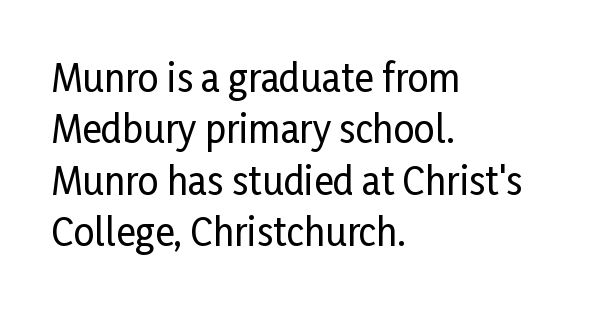
Q: Is the text italic (slanted)? A: No, it is upright.
Q: Is the typeface a serif or a sans-serif typeface? A: Sans-serif.
Q: Is the text underlined? A: No.
Q: How is the paragraph aligned? A: Left-aligned.
Q: Is the spacing between letters normal or unusually wide? A: Normal.
Q: Is the spacing between lines tight, normal or loose? A: Normal.
Q: Width (condensed, normal, or wide)? A: Condensed.
Q: Stroke contrast? A: Low.
Q: x-height? A: Medium.
Q: Monospaced? A: No.
